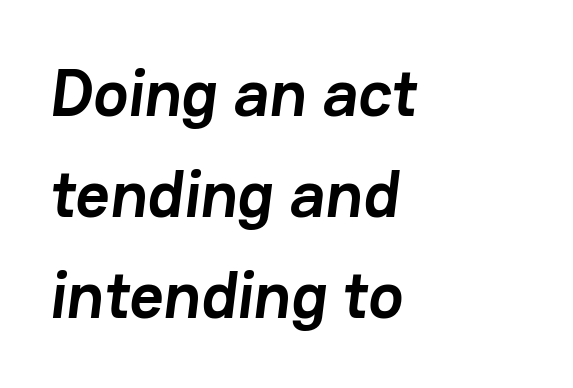
{"serif": "no", "bold": "yes", "weight": "semibold", "width": "normal", "stroke_contrast": "low", "x_height": "medium", "monospaced": "no", "underline": "no", "align": "left", "line_spacing": "normal", "line_spacing_ratio": 1.53, "letter_spacing": "normal", "letter_spacing_em": 0.0, "glyph_px": 66}
